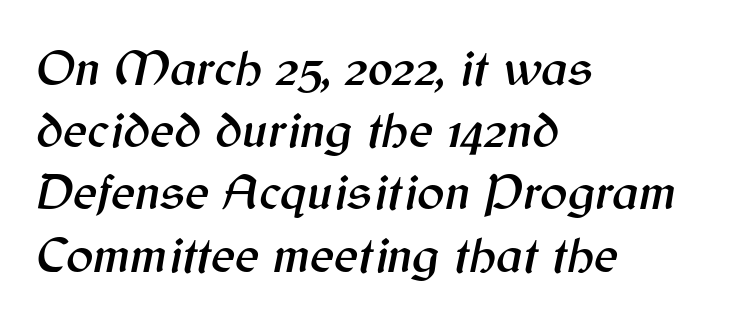
The image shows 51 px text type, italic (leaning right); set left-aligned, line spacing 1.22x, normal letter spacing, not underlined; medium stroke contrast and a medium x-height.
